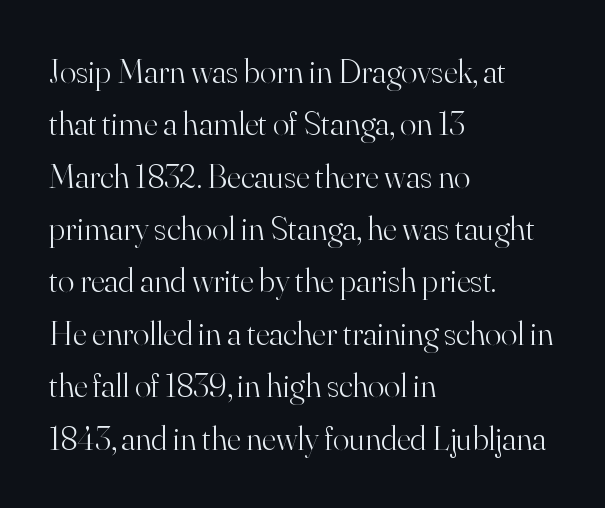
{"serif": "yes", "italic": "no", "bold": "no", "weight": "light", "width": "normal", "stroke_contrast": "high", "x_height": "small", "monospaced": "no", "underline": "no", "align": "left", "line_spacing": "normal", "line_spacing_ratio": 1.54, "letter_spacing": "normal", "letter_spacing_em": 0.0, "glyph_px": 34}
